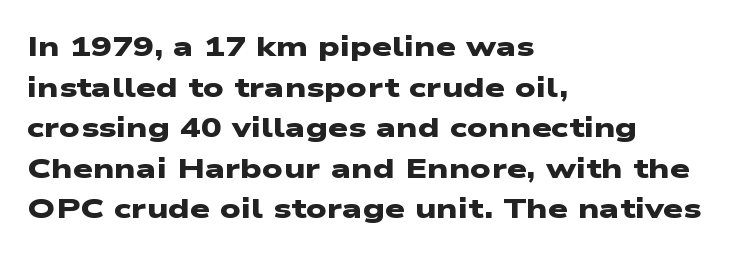
The image shows 28 px heavy, wide sans-serif type; set left-aligned, normal line spacing (1.45x), normal letter spacing, not underlined; low stroke contrast and a medium x-height.
